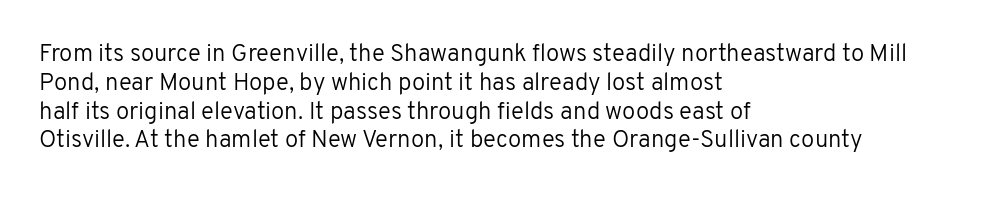
Horizontal alignment here is leftward, the default for most running prose. Is the stroke heavy? The answer is a plain regular-or-lighter. Posture: upright roman. The baseline area is clear. Between one letter and the next there's only the usual sliver of space.
